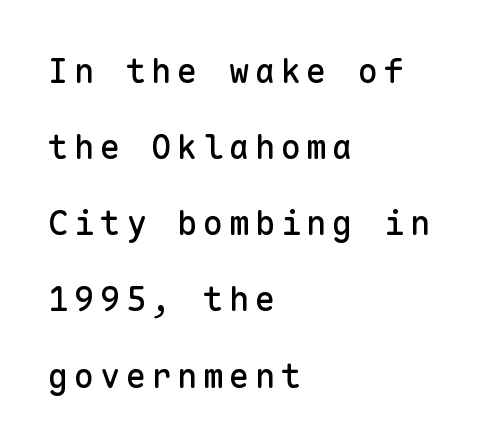
A typesetter would call this leading open, well beyond the default. The rendering shows plain stroke endings on the letterforms — a sans-serif design. The letters stand straight up with perfectly vertical stems. Quick note: underline off.
